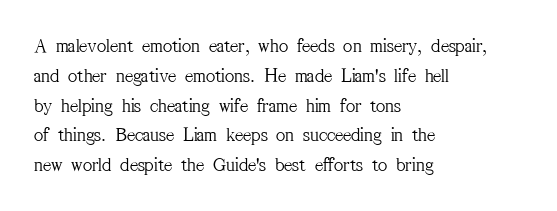
{"italic": "no", "bold": "no", "underline": "no", "align": "left", "line_spacing": "normal", "line_spacing_ratio": 1.49, "letter_spacing": "normal", "letter_spacing_em": 0.0, "glyph_px": 20}
